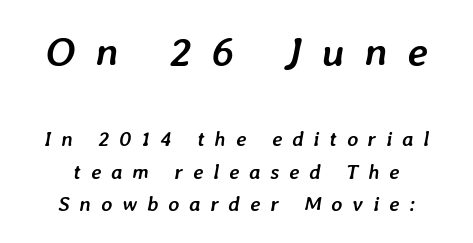
Q: Is the text bold? A: Yes.
Q: Is the text italic (slanted)? A: Yes, it leans right by about 7 degrees.
Q: Is the text underlined? A: No.
Q: How is the paragraph aligned? A: Centered.
Q: Is the spacing between letters normal or unusually wide? A: Unusually wide.
Q: Is the spacing between lines tight, normal or loose? A: Normal.
Q: Which block of text is set in a larger size, the first (top) or the second (bottom)? A: The first (top) one.
Q: Width (condensed, normal, or wide)? A: Normal.
Q: Stroke contrast? A: Low.
Q: x-height? A: Medium.
Q: Monospaced? A: No.
